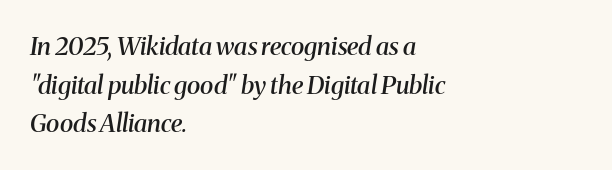
Nobody touched the tracking dial on this one. Is the type slanted? Yes — the strokes lean at a clear angle. Rule under the text: the space is simply empty. Line beginnings align vertically; line endings do not. Whoever set this chose a conventional vertical rhythm.
